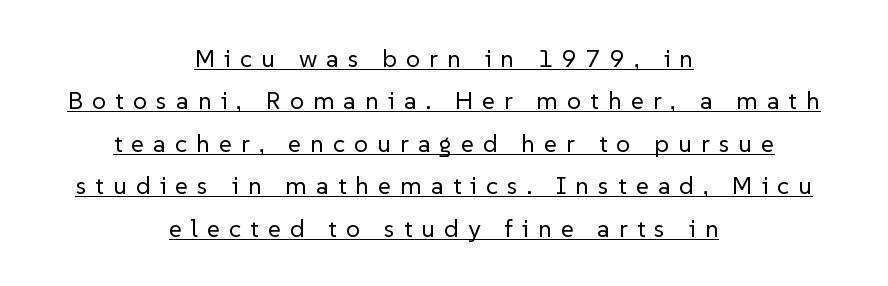
Q: Is the text bold? A: No.
Q: Is the text italic (slanted)? A: No, it is upright.
Q: Is the text underlined? A: Yes.
Q: How is the paragraph aligned? A: Centered.
Q: Is the spacing between letters normal or unusually wide? A: Unusually wide.
Q: Is the spacing between lines tight, normal or loose? A: Normal.
